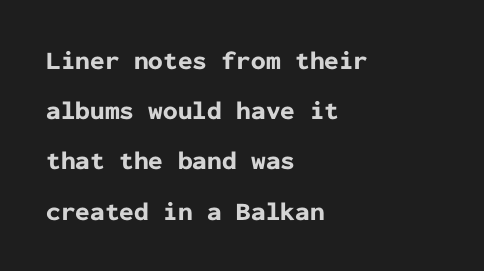
Summary of vertical rhythm: relaxed, with wide interline spacing. Honestly, there is no underline to notice here at all. When letters stand straight like this, we call the style roman or upright. If you drew a ruler down the left edge, every line would touch it.
